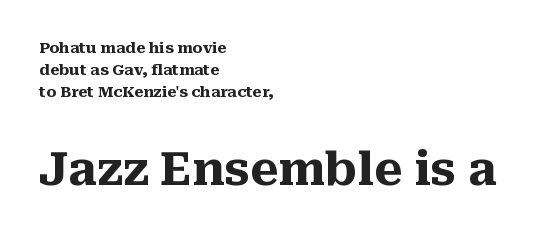
{"serif": "yes", "italic": "no", "bold": "yes", "weight": "heavy", "width": "normal", "stroke_contrast": "medium", "x_height": "medium", "monospaced": "no", "underline": "no", "align": "left", "line_spacing": "normal", "line_spacing_ratio": 1.48, "letter_spacing": "normal", "letter_spacing_em": 0.0, "larger_block": "second", "size_ratio": 3.07, "glyph_px": 46}
